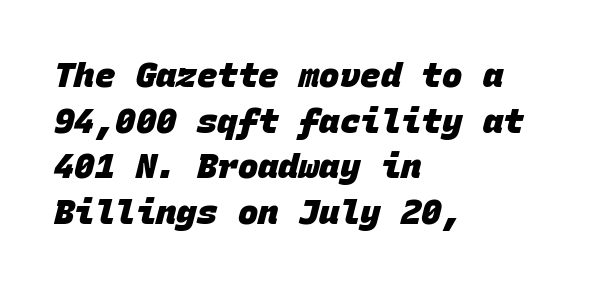
{"serif": "no", "bold": "yes", "weight": "heavy", "width": "normal", "stroke_contrast": "low", "x_height": "large", "monospaced": "yes", "underline": "no", "align": "left", "line_spacing": "normal", "line_spacing_ratio": 1.34, "letter_spacing": "normal", "letter_spacing_em": 0.0, "glyph_px": 34}
